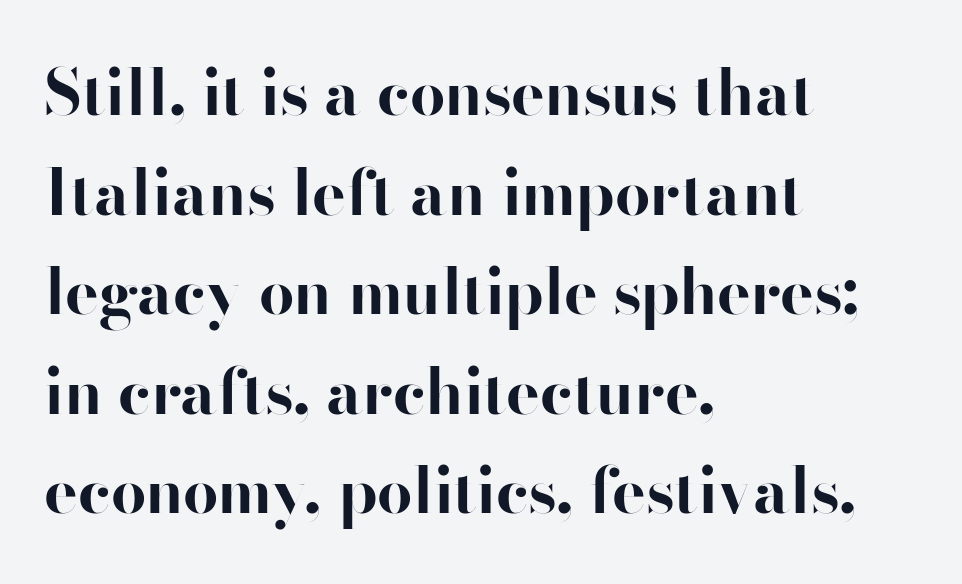
The image shows 63 px bold sans-serif type, upright; set left-aligned, normal line spacing (1.58x), normal letter spacing, not underlined; high stroke contrast and a small x-height.
